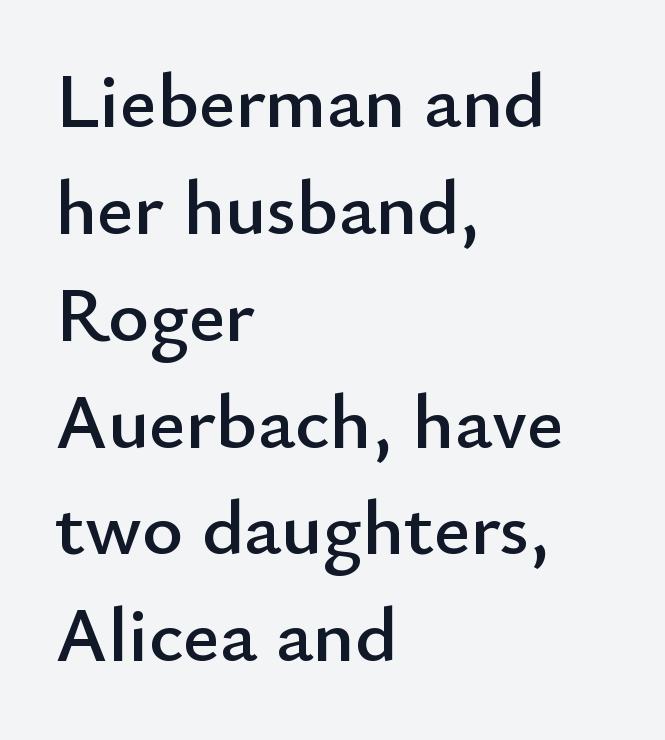
{"serif": "no", "italic": "no", "width": "normal", "stroke_contrast": "low", "x_height": "small", "monospaced": "no", "underline": "no", "align": "left", "line_spacing": "normal", "line_spacing_ratio": 1.37, "letter_spacing": "normal", "letter_spacing_em": 0.0, "glyph_px": 78}
